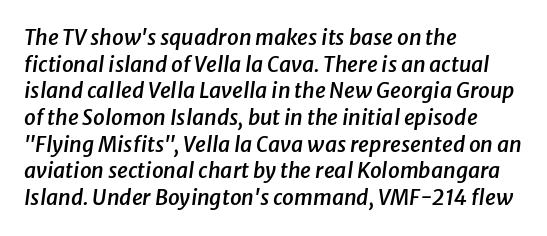
{"italic": "yes", "lean": "right", "slant_degrees": 8, "bold": "semi", "underline": "no", "align": "left", "line_spacing": "normal", "line_spacing_ratio": 1.27, "letter_spacing": "normal", "letter_spacing_em": 0.0, "glyph_px": 21}
